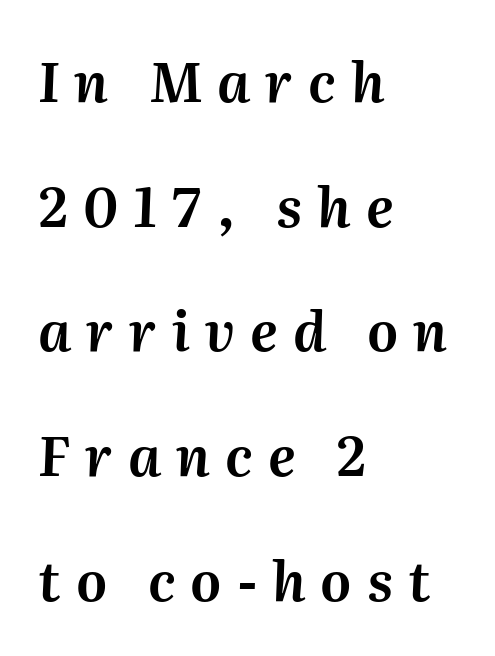
Q: Is the text italic (slanted)? A: Yes, it leans right by about 2 degrees.
Q: Is the text underlined? A: No.
Q: How is the paragraph aligned? A: Left-aligned.
Q: Is the spacing between letters normal or unusually wide? A: Unusually wide.
Q: Is the spacing between lines tight, normal or loose? A: Loose.
Q: Width (condensed, normal, or wide)? A: Normal.
Q: Stroke contrast? A: Medium.
Q: x-height? A: Medium.
Q: Monospaced? A: No.
